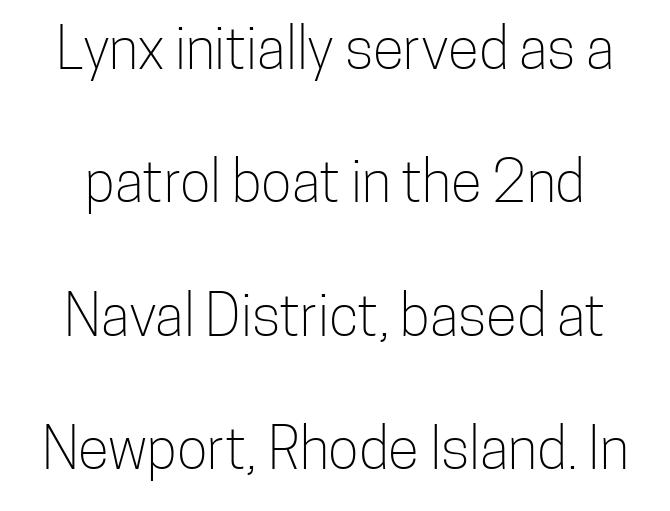
{"serif": "no", "italic": "no", "bold": "no", "weight": "light", "width": "condensed", "stroke_contrast": "low", "x_height": "medium", "monospaced": "no", "underline": "no", "line_spacing": "loose", "line_spacing_ratio": 2.34, "letter_spacing": "normal", "letter_spacing_em": 0.0, "glyph_px": 57}
